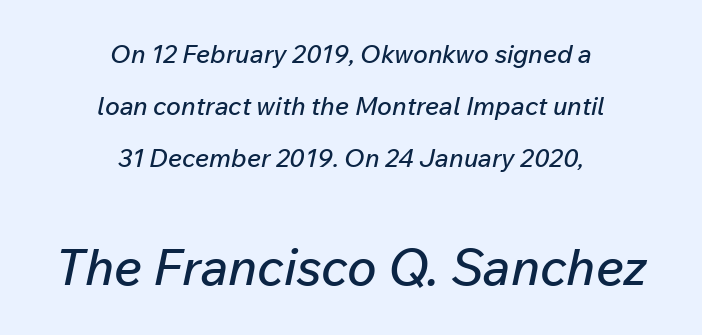
The face used here has a pronounced slope to its letters. You get the small type first, then a jump to larger type. Is the block centered? Yes — each line is placed symmetrically about the middle. The letters sit at their default tracking, neither squeezed nor spread. Interline gaps are noticeably wide in this sample. This sample has the flowing, uneven cadence of proportional lettering.
